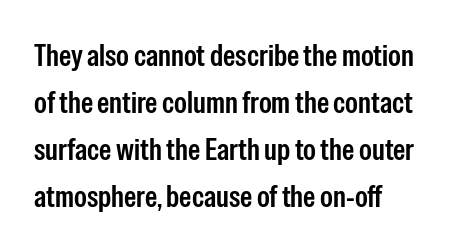
The rendering uses a moderate line-height, typical for paragraphs. Does the copy run flush right? No — it runs flush left. Does the lettering tilt? It doesn't — this is upright. Quick note: underline off.
